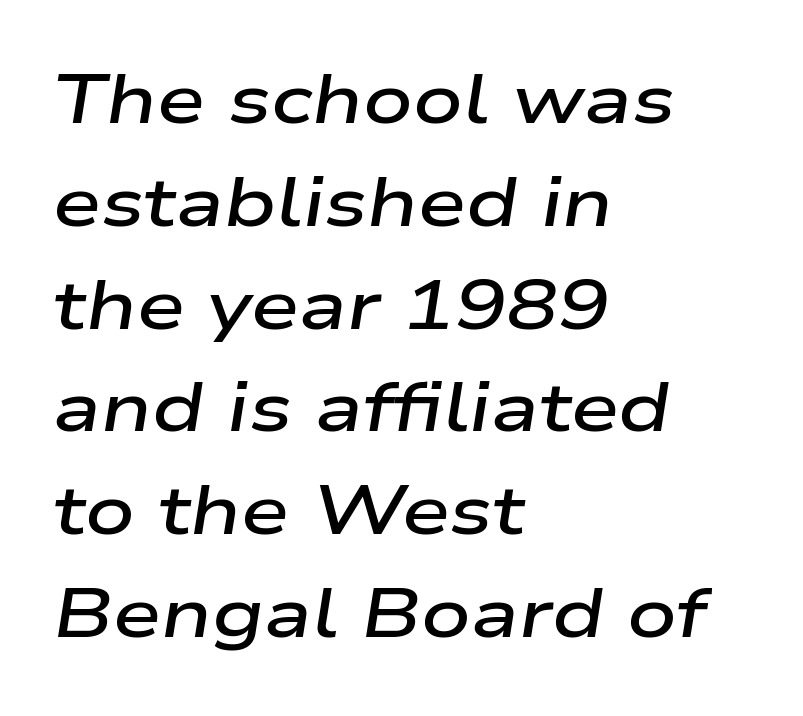
{"italic": "yes", "lean": "right", "slant_degrees": 9, "bold": "semi", "weight": "semibold", "width": "wide", "stroke_contrast": "low", "x_height": "medium", "monospaced": "no", "underline": "no", "align": "left", "line_spacing": "normal", "line_spacing_ratio": 1.49, "letter_spacing": "normal", "letter_spacing_em": 0.0, "glyph_px": 69}
